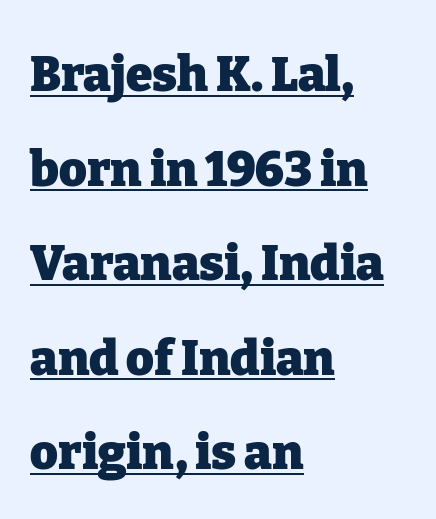
Q: Is the text bold? A: Yes.
Q: Is the text italic (slanted)? A: No, it is upright.
Q: Is the typeface a serif or a sans-serif typeface? A: Serif.
Q: Is the text underlined? A: Yes.
Q: How is the paragraph aligned? A: Left-aligned.
Q: Is the spacing between letters normal or unusually wide? A: Normal.
Q: Is the spacing between lines tight, normal or loose? A: Loose.
Q: Width (condensed, normal, or wide)? A: Normal.
Q: Stroke contrast? A: Low.
Q: x-height? A: Medium.
Q: Monospaced? A: No.
